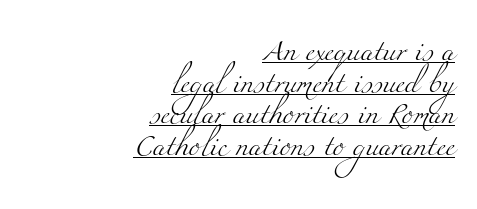
Q: Is the text bold? A: No.
Q: Is the text underlined? A: Yes.
Q: How is the paragraph aligned? A: Right-aligned.
Q: Is the spacing between letters normal or unusually wide? A: Normal.
Q: Is the spacing between lines tight, normal or loose? A: Normal.
